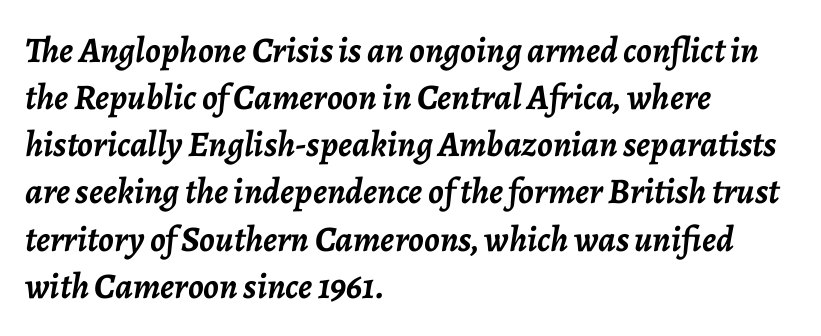
{"italic": "yes", "lean": "right", "slant_degrees": 7, "bold": "yes", "weight": "semibold", "width": "normal", "stroke_contrast": "low", "x_height": "medium", "monospaced": "no", "underline": "no", "align": "left", "line_spacing": "normal", "line_spacing_ratio": 1.31, "letter_spacing": "normal", "letter_spacing_em": 0.0, "glyph_px": 36}
